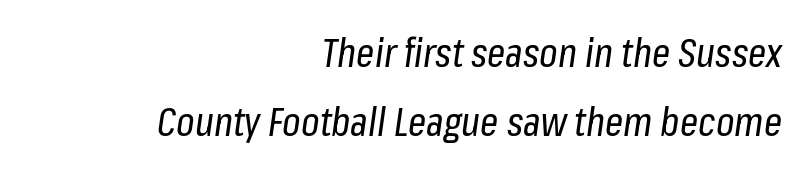
The image shows 40 px regular-weight, condensed type, italic (leaning right); set right-aligned, line spacing 1.72x, normal letter spacing, not underlined; low stroke contrast and a medium x-height.
